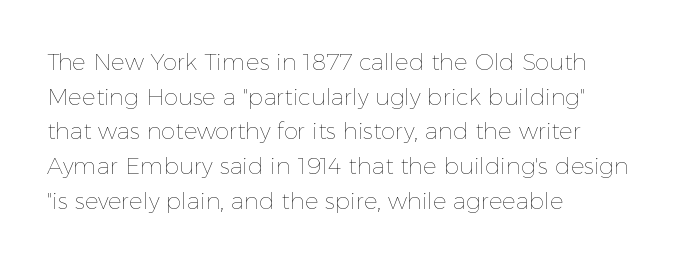
Vertical strokes here are truly vertical. Is the block centered? No — it sits flush against the left margin. Standard letterfit; no display-style spreading of the glyphs. This is not heavy type; no bold has been used.
